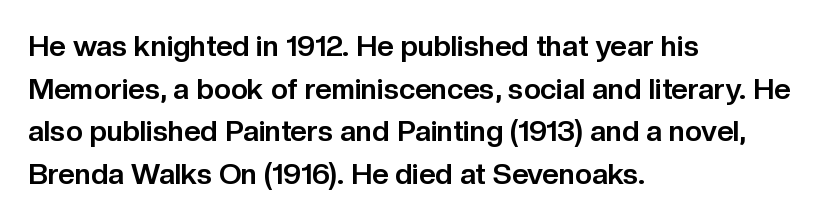
{"serif": "no", "italic": "no", "bold": "yes", "weight": "bold", "width": "normal", "stroke_contrast": "low", "x_height": "medium", "monospaced": "no", "underline": "no", "align": "left", "line_spacing": "normal", "line_spacing_ratio": 1.47, "letter_spacing": "normal", "letter_spacing_em": 0.0, "glyph_px": 29}
